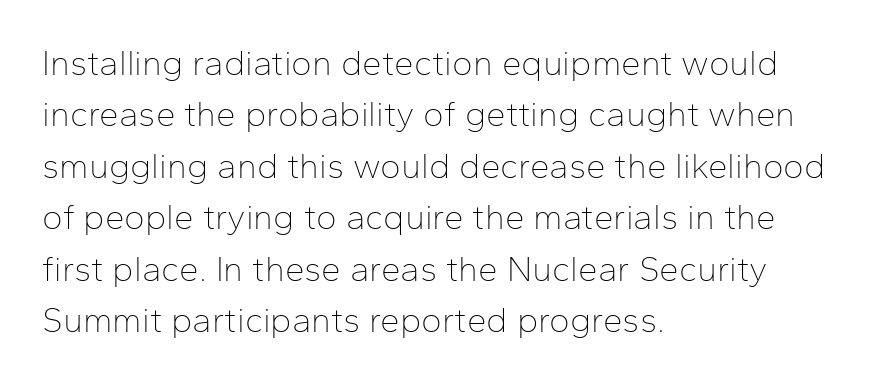
Q: Is the text bold? A: No.
Q: Is the text italic (slanted)? A: No, it is upright.
Q: Is the typeface a serif or a sans-serif typeface? A: Sans-serif.
Q: Is the text underlined? A: No.
Q: How is the paragraph aligned? A: Left-aligned.
Q: Is the spacing between letters normal or unusually wide? A: Normal.
Q: Is the spacing between lines tight, normal or loose? A: Normal.
Q: Width (condensed, normal, or wide)? A: Normal.
Q: Stroke contrast? A: Low.
Q: x-height? A: Medium.
Q: Monospaced? A: No.
